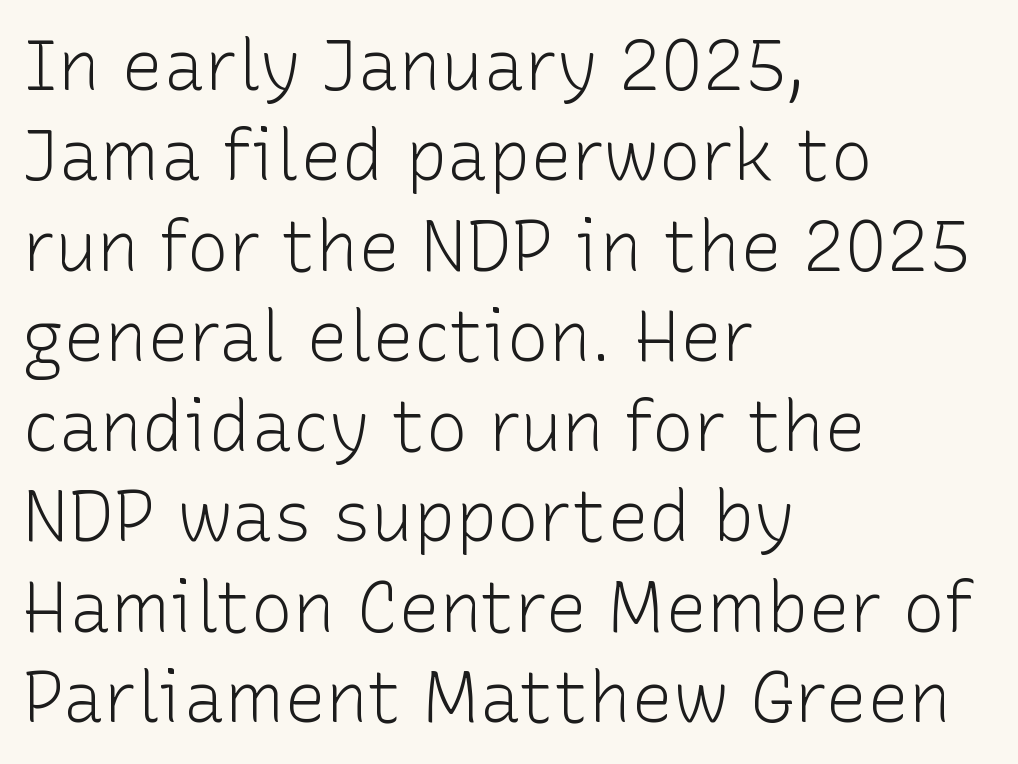
In terms of posture, this sample is upright. Each letter keeps its own natural width here, so spacing adapts to shape. Has an underline been added? It has not. Summary of vertical rhythm: regular, with standard interline spacing. No feet cap the strokes, marking this as sans-serif type. Words appear dense and cohesive because spacing is normal.
